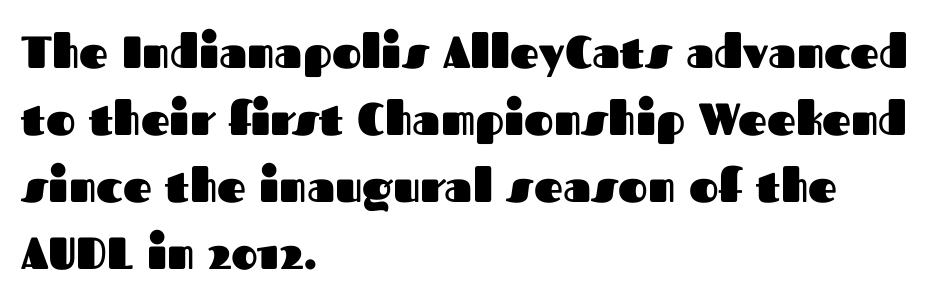
The rendering uses a moderate line-height, typical for paragraphs. Casual observation: everything's shoved over to the left. Does extra space separate the letters? No, they use regular spacing. Unlike a traditional serif, this face leaves its strokes unadorned. This rendering features lettering with no underline.
